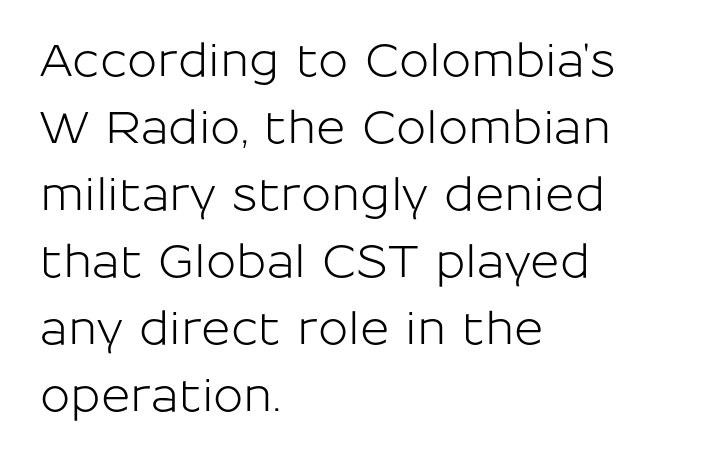
Underline: absent. A typesetter would label this face a sans. Layout note: lines flush left. Note the varied advance widths — an 'i' is clearly narrower than an 'm'. Vertically, the passage feels balanced, rows spaced as you'd expect.
